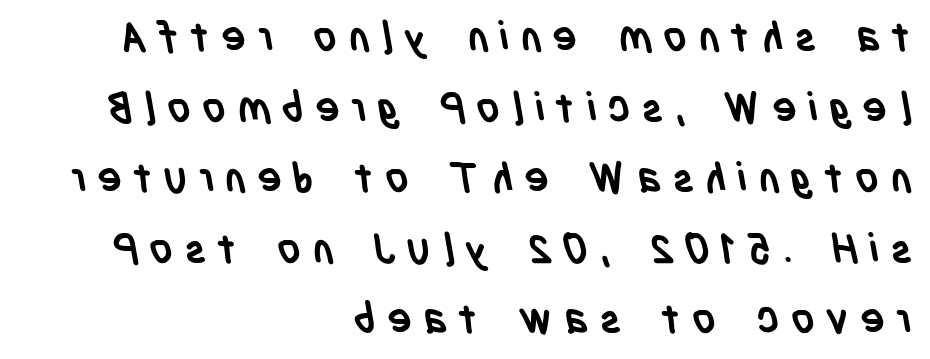
{"serif": "no", "bold": "yes", "weight": "semibold", "width": "condensed", "stroke_contrast": "low", "x_height": "large", "monospaced": "no", "underline": "no", "align": "right", "line_spacing_ratio": 1.72, "letter_spacing": "wide", "letter_spacing_em": 0.27, "glyph_px": 41}
